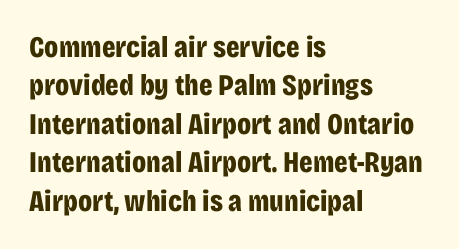
{"serif": "no", "italic": "no", "bold": "yes", "weight": "bold", "width": "condensed", "stroke_contrast": "low", "x_height": "large", "monospaced": "no", "underline": "no", "align": "left", "line_spacing": "normal", "line_spacing_ratio": 1.28, "letter_spacing": "normal", "letter_spacing_em": 0.0, "glyph_px": 30}
